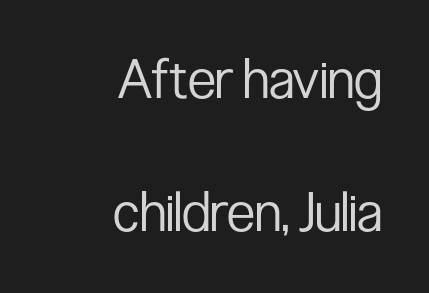
The image shows 54 px regular-weight, condensed sans-serif type, upright; set right-aligned, loose line spacing (2.46x), normal letter spacing, not underlined; low stroke contrast and a medium x-height.
